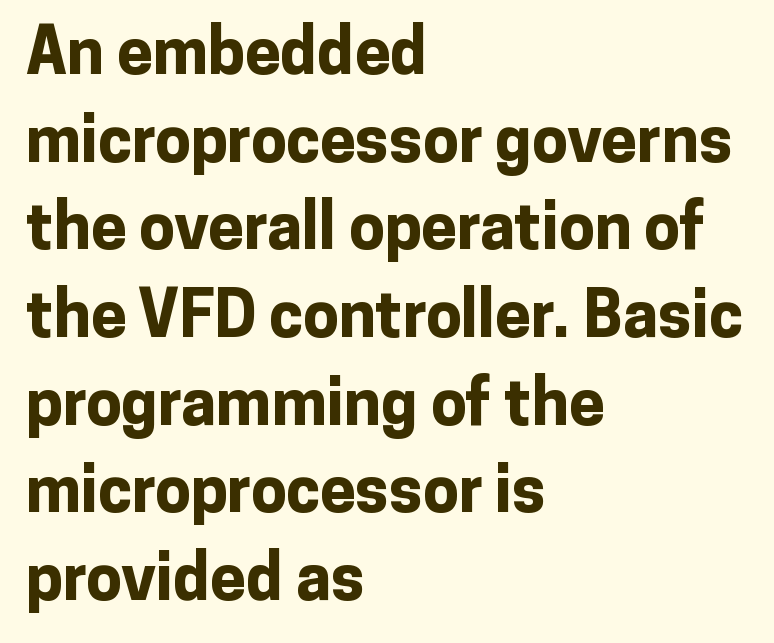
{"serif": "no", "italic": "no", "bold": "yes", "weight": "bold", "width": "normal", "stroke_contrast": "low", "x_height": "medium", "monospaced": "no", "underline": "no", "align": "left", "line_spacing": "normal", "line_spacing_ratio": 1.37, "letter_spacing": "normal", "letter_spacing_em": 0.0, "glyph_px": 64}
